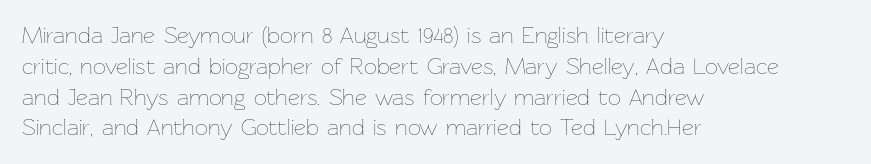
Descenders are the only things crossing below the line. The font sits on the lighter half of the weight spectrum, regular included. Does the copy run flush right? No — it runs flush left. Vertically, the passage feels balanced, rows spaced as you'd expect.
